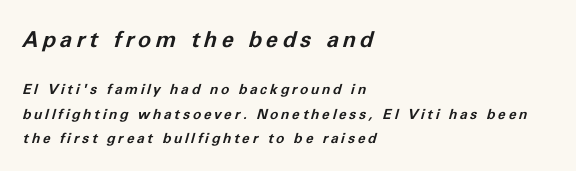
The image shows 22 px bold type, italic (leaning right); set left-aligned, line spacing 1.75x, not underlined; the first (top) block is 1.57x larger.
